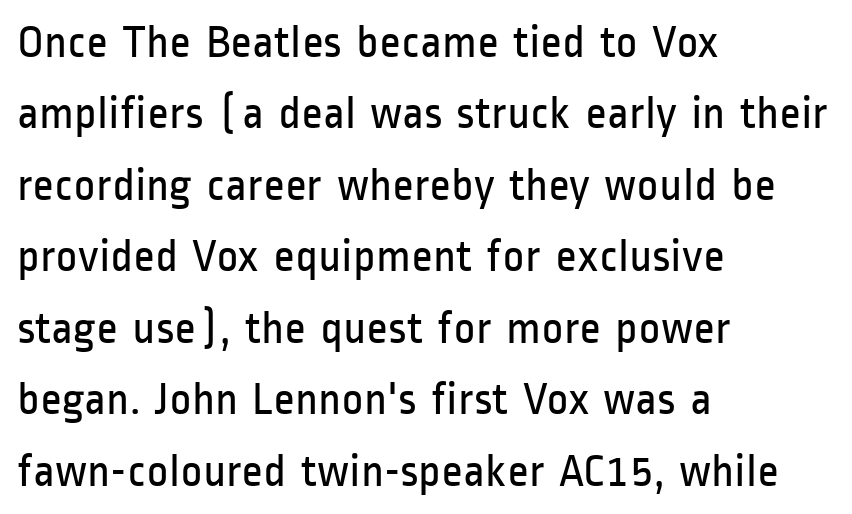
Q: Is the text bold? A: No.
Q: Is the text italic (slanted)? A: No, it is upright.
Q: Is the typeface a serif or a sans-serif typeface? A: Sans-serif.
Q: Is the text underlined? A: No.
Q: How is the paragraph aligned? A: Left-aligned.
Q: Is the spacing between letters normal or unusually wide? A: Normal.
Q: Is the spacing between lines tight, normal or loose? A: Normal.
Q: Width (condensed, normal, or wide)? A: Condensed.
Q: Stroke contrast? A: Low.
Q: x-height? A: Medium.
Q: Monospaced? A: No.
